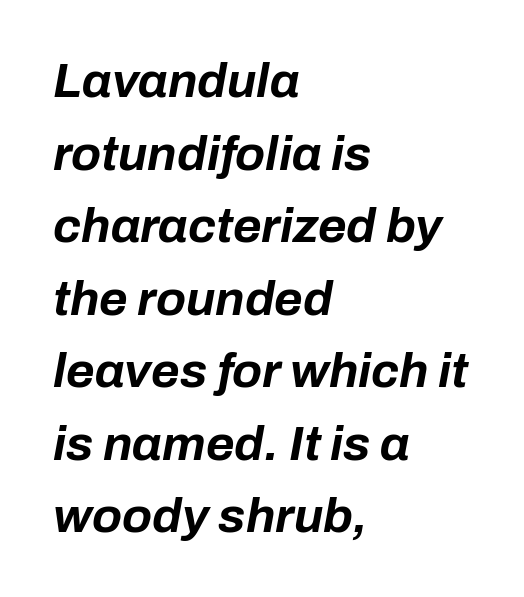
Vertically, the passage feels balanced, rows spaced as you'd expect. Descender tails drop into unmarked territory. These lines are rendered in a variable-pitch font. Heft: maximum for text — a bold.
